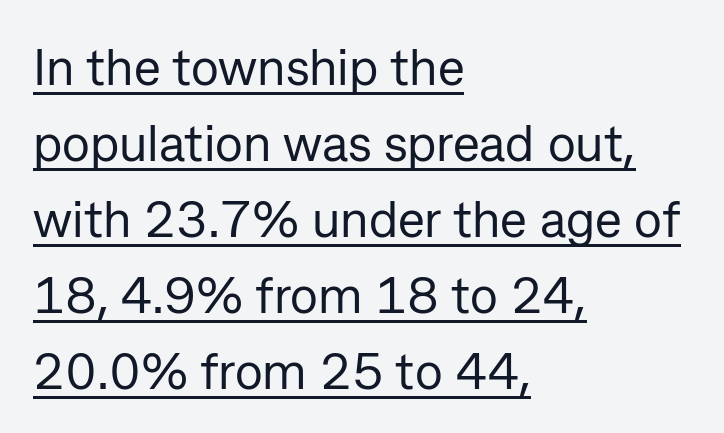
Rows of type keep a routine distance in the vertical direction. Where is the straight margin? On the left. Each letter keeps its own natural width here, so spacing adapts to shape. Unlike a traditional serif, this face leaves its strokes unadorned.
